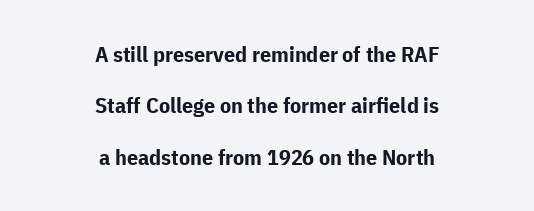
{"italic": "no", "bold": "yes", "underline": "no", "align": "center", "line_spacing": "loose", "line_spacing_ratio": 2.33, "letter_spacing": "normal", "letter_spacing_em": 0.0, "glyph_px": 22}
